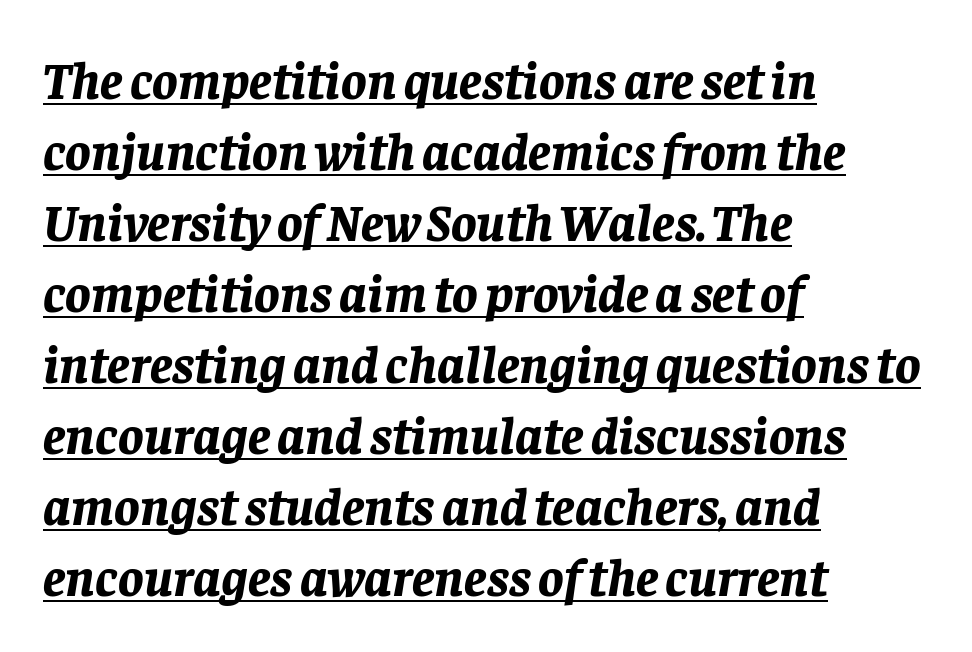
The image shows 53 px bold type, italic (leaning right); set left-aligned, normal line spacing (1.34x), normal letter spacing, underlined; low stroke contrast and a large x-height.
